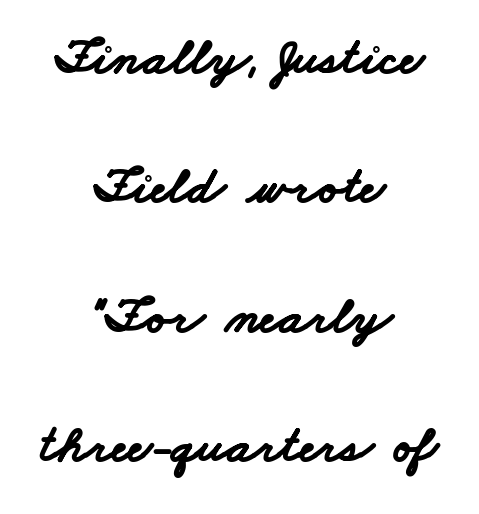
Q: Is the text bold? A: Yes.
Q: Is the typeface a serif or a sans-serif typeface? A: Sans-serif.
Q: Is the text underlined? A: No.
Q: How is the paragraph aligned? A: Centered.
Q: Is the spacing between letters normal or unusually wide? A: Normal.
Q: Is the spacing between lines tight, normal or loose? A: Loose.
Q: Width (condensed, normal, or wide)? A: Wide.
Q: Stroke contrast? A: Low.
Q: x-height? A: Small.
Q: Monospaced? A: No.
